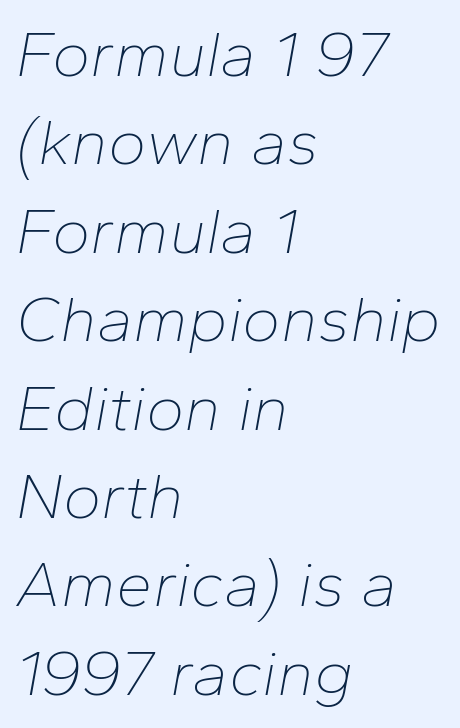
Q: Is the text bold? A: No.
Q: Is the text italic (slanted)? A: Yes, it leans right by about 10 degrees.
Q: Is the text underlined? A: No.
Q: How is the paragraph aligned? A: Left-aligned.
Q: Is the spacing between letters normal or unusually wide? A: Normal.
Q: Is the spacing between lines tight, normal or loose? A: Normal.
Q: Width (condensed, normal, or wide)? A: Normal.
Q: Stroke contrast? A: Low.
Q: x-height? A: Medium.
Q: Monospaced? A: No.
